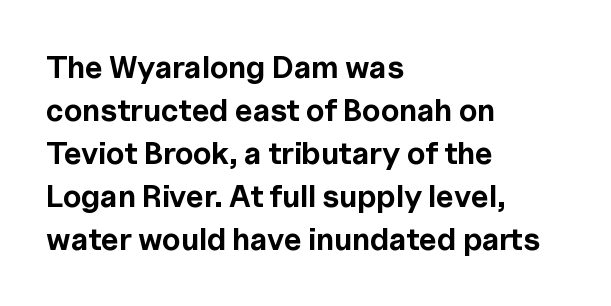
The image shows 31 px bold sans-serif type, upright; set left-aligned, normal line spacing (1.39x), normal letter spacing, not underlined; a medium x-height.
